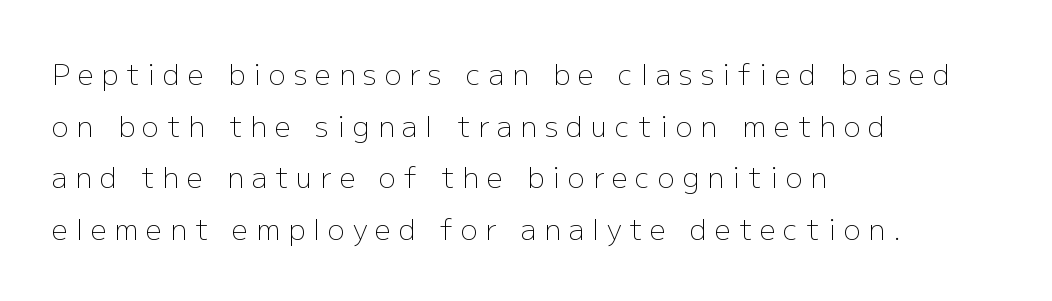
{"serif": "no", "italic": "no", "bold": "no", "weight": "light", "width": "normal", "stroke_contrast": "low", "x_height": "medium", "monospaced": "no", "underline": "no", "align": "left", "line_spacing_ratio": 1.84, "letter_spacing": "wide", "letter_spacing_em": 0.29, "glyph_px": 28}
